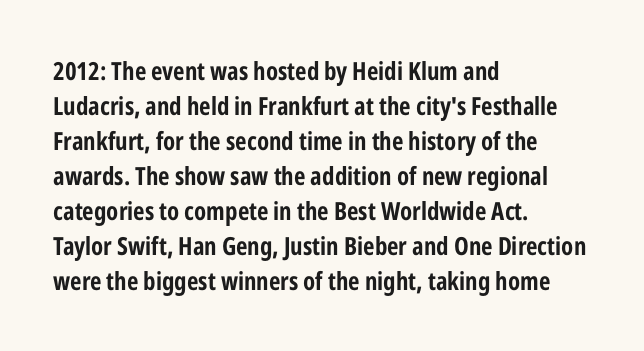
{"italic": "no", "bold": "yes", "underline": "no", "align": "left", "line_spacing": "normal", "line_spacing_ratio": 1.4, "letter_spacing": "normal", "letter_spacing_em": 0.0, "glyph_px": 25}
